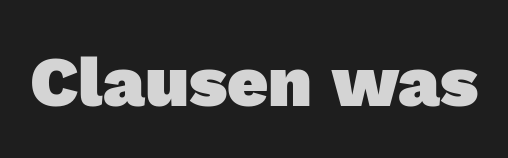
The letters advance in unequal steps, a hallmark of proportional type. I'd describe the lettering as bold — thick and assertive. Unlike a traditional serif, this face leaves its strokes unadorned. Nobody drew a line under any word here. Inter-character spacing is left at the font's built-in metrics.
